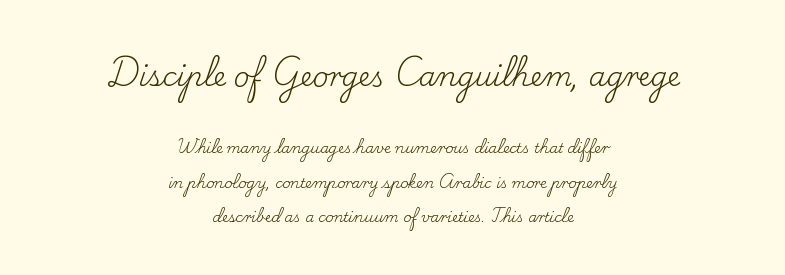
Heft: none added — not bold. Tracking value appears to be zero — textbook default spacing. Horizontal alignment here is central, giving a formal, balanced look. The block of text is sparse from top to bottom, with ample space between rows.
